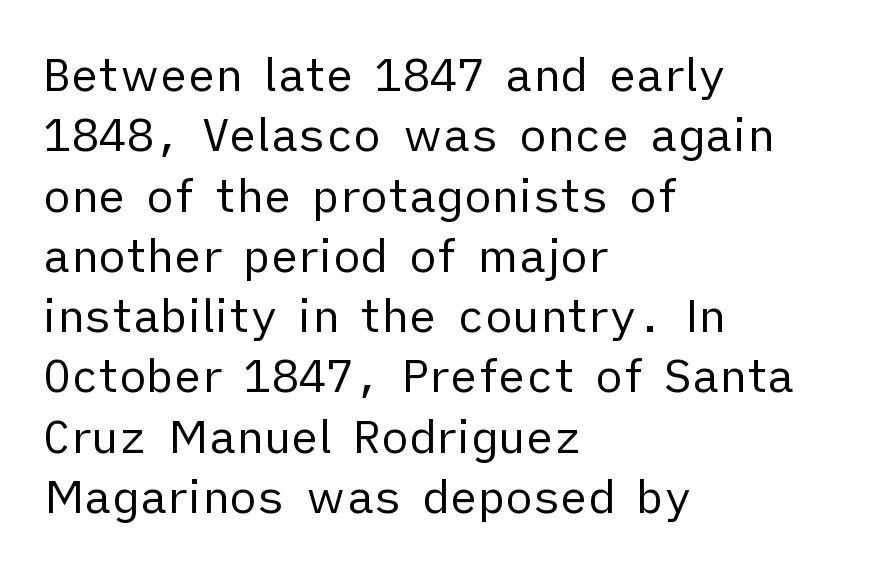
{"serif": "no", "italic": "no", "bold": "no", "weight": "regular", "width": "normal", "stroke_contrast": "low", "x_height": "medium", "monospaced": "no", "underline": "no", "align": "left", "line_spacing": "normal", "line_spacing_ratio": 1.31, "letter_spacing": "normal", "letter_spacing_em": 0.0, "glyph_px": 46}
